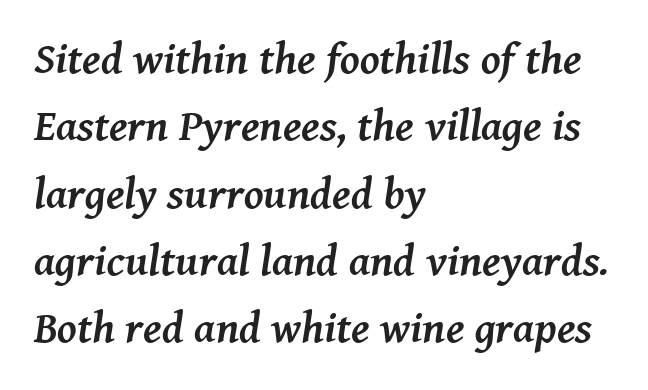
The image shows 44 px semibold serif type, italic (leaning right); set left-aligned, normal line spacing (1.53x), normal letter spacing, not underlined; medium stroke contrast and a medium x-height.
